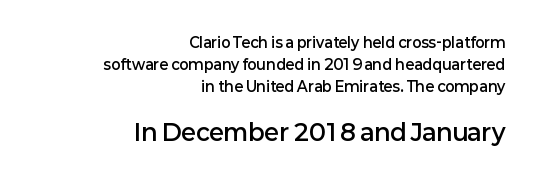
Top chunk: small. Bottom chunk: large. Honestly, the row spacing looks completely unremarkable. A roman cut, with each character standing at attention. Typesetter's note: demi weight, one step under bold.
